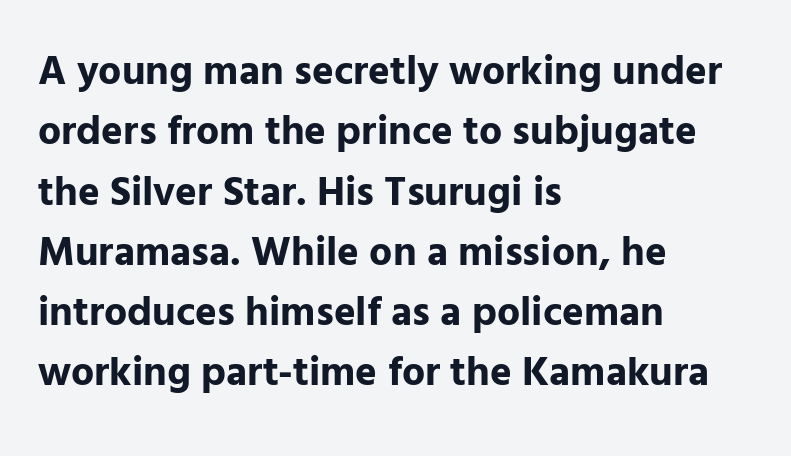
Q: Is the text bold? A: Yes.
Q: Is the text italic (slanted)? A: No, it is upright.
Q: Is the typeface a serif or a sans-serif typeface? A: Sans-serif.
Q: Is the text underlined? A: No.
Q: How is the paragraph aligned? A: Left-aligned.
Q: Is the spacing between letters normal or unusually wide? A: Normal.
Q: Is the spacing between lines tight, normal or loose? A: Normal.
Q: Width (condensed, normal, or wide)? A: Normal.
Q: Stroke contrast? A: Low.
Q: x-height? A: Medium.
Q: Monospaced? A: No.
